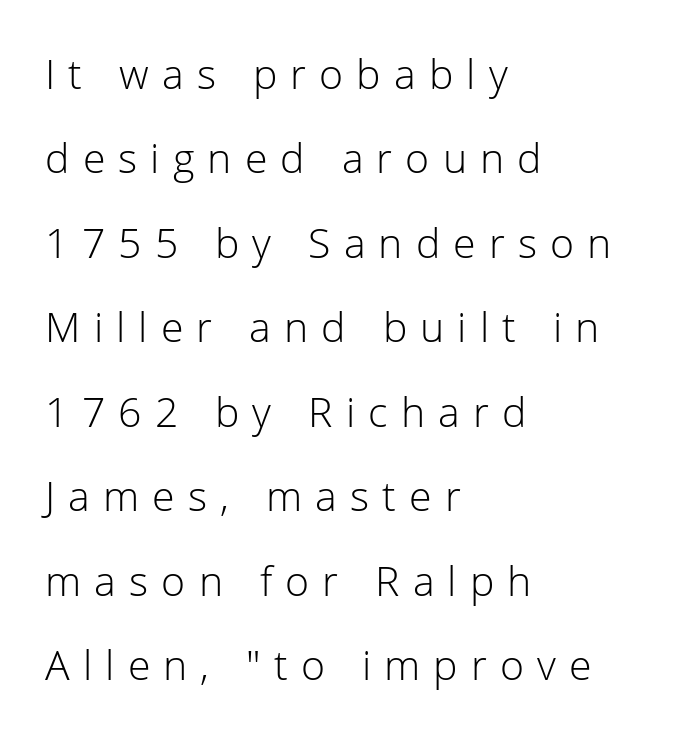
{"serif": "no", "italic": "no", "bold": "no", "weight": "light", "width": "normal", "stroke_contrast": "low", "x_height": "medium", "monospaced": "no", "underline": "no", "align": "left", "line_spacing": "loose", "line_spacing_ratio": 2.06, "letter_spacing": "wide", "letter_spacing_em": 0.32, "glyph_px": 41}
